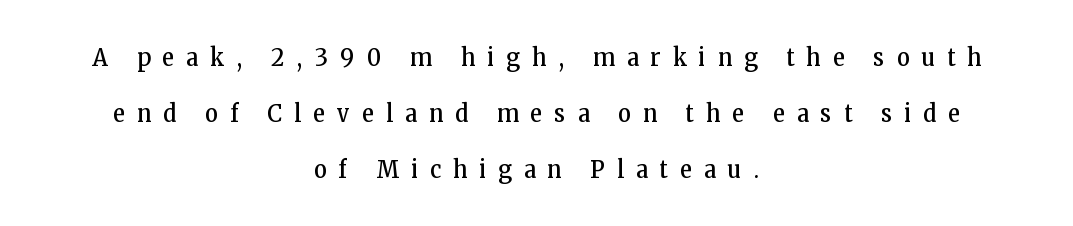
{"italic": "no", "bold": "no", "underline": "no", "align": "center", "line_spacing": "loose", "line_spacing_ratio": 2.24, "letter_spacing": "wide", "letter_spacing_em": 0.49, "glyph_px": 25}
